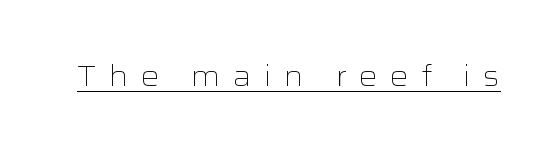
The image shows 29 px light, wide sans-serif type, upright; set unusually wide letter spacing (+0.42 em), underlined; low stroke contrast and a medium x-height.
